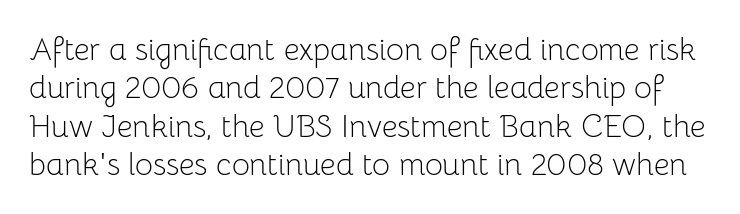
{"serif": "no", "italic": "no", "bold": "no", "weight": "light", "width": "normal", "stroke_contrast": "low", "x_height": "medium", "monospaced": "no", "underline": "no", "line_spacing_ratio": 1.24, "letter_spacing": "normal", "letter_spacing_em": 0.0, "glyph_px": 31}
